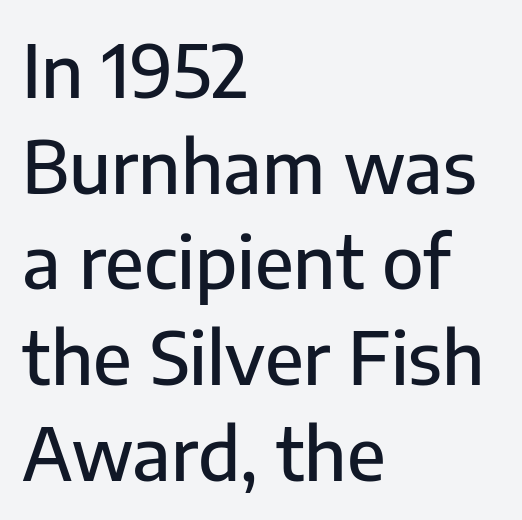
Q: Is the text italic (slanted)? A: No, it is upright.
Q: Is the typeface a serif or a sans-serif typeface? A: Sans-serif.
Q: Is the text underlined? A: No.
Q: How is the paragraph aligned? A: Left-aligned.
Q: Is the spacing between letters normal or unusually wide? A: Normal.
Q: Is the spacing between lines tight, normal or loose? A: Normal.
Q: Width (condensed, normal, or wide)? A: Normal.
Q: Stroke contrast? A: Low.
Q: x-height? A: Medium.
Q: Monospaced? A: No.
